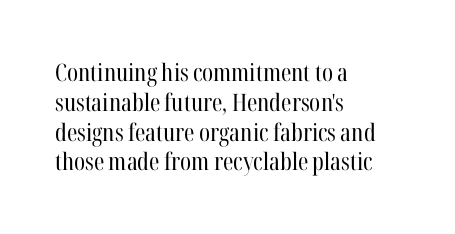
Q: Is the text bold? A: No.
Q: Is the text italic (slanted)? A: No, it is upright.
Q: Is the text underlined? A: No.
Q: How is the paragraph aligned? A: Left-aligned.
Q: Is the spacing between letters normal or unusually wide? A: Normal.
